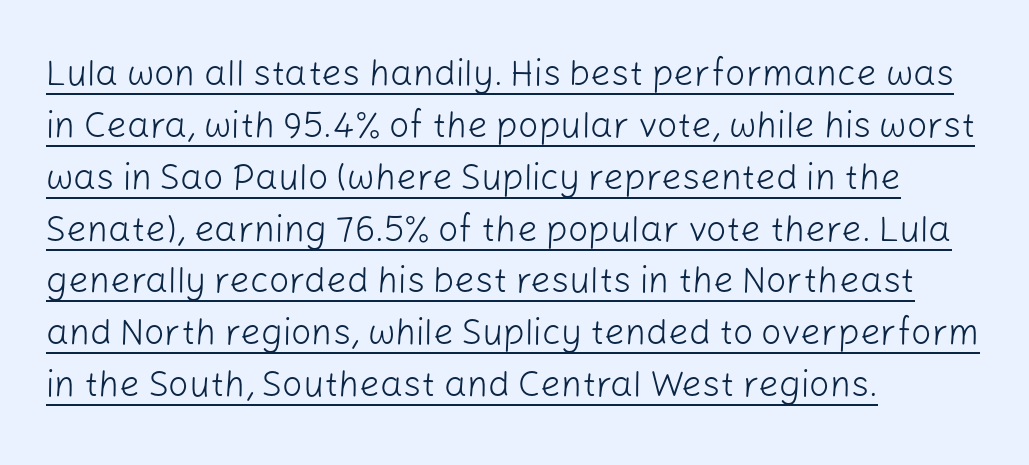
The space between consecutive lines is moderate. The font family rendered here belongs to the sans-serif group. This sample uses an upright cut, with every glyph sitting square on the baseline. Is this a fixed-width face? No — the glyphs have proportional, varying widths.
